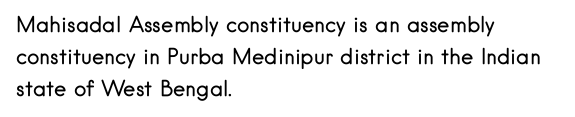
Q: Is the text bold? A: No.
Q: Is the text italic (slanted)? A: No, it is upright.
Q: Is the text underlined? A: No.
Q: How is the paragraph aligned? A: Left-aligned.
Q: Is the spacing between letters normal or unusually wide? A: Normal.
Q: Is the spacing between lines tight, normal or loose? A: Normal.
